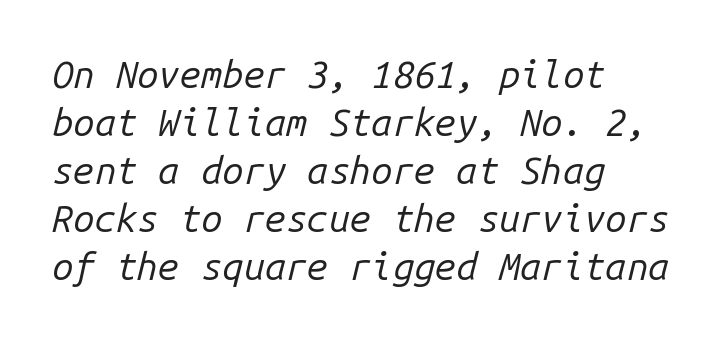
{"italic": "yes", "lean": "right", "slant_degrees": 14, "bold": "no", "weight": "regular", "width": "normal", "stroke_contrast": "low", "x_height": "medium", "monospaced": "yes", "underline": "no", "align": "left", "line_spacing": "normal", "line_spacing_ratio": 1.26, "letter_spacing": "normal", "letter_spacing_em": 0.0, "glyph_px": 38}
